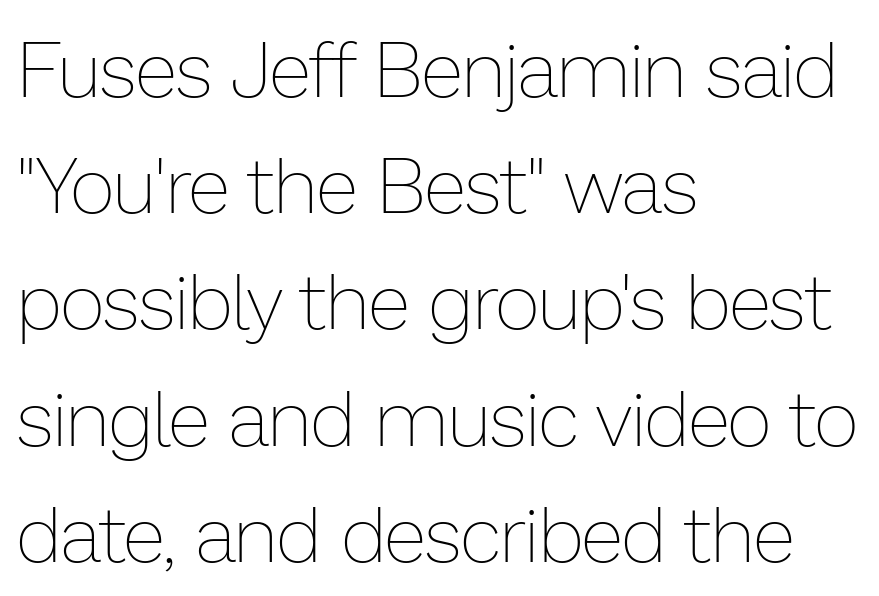
The image shows 78 px thin type, upright; set left-aligned, normal line spacing (1.49x), normal letter spacing, not underlined; low stroke contrast and a medium x-height.
